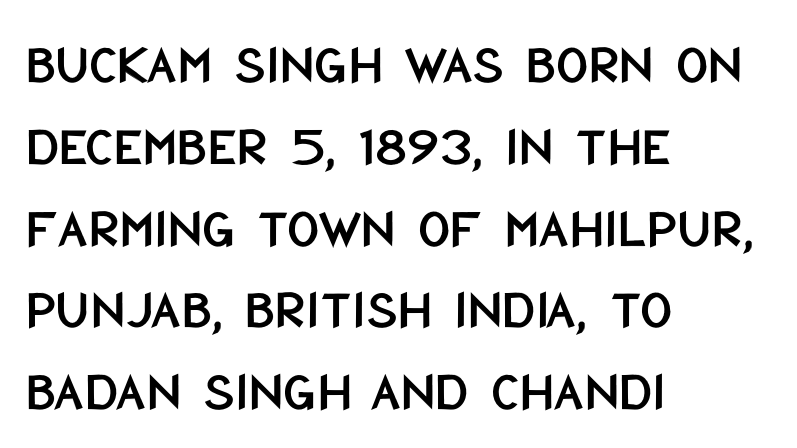
Q: Is the text italic (slanted)? A: No, it is upright.
Q: Is the typeface a serif or a sans-serif typeface? A: Sans-serif.
Q: Is the text underlined? A: No.
Q: How is the paragraph aligned? A: Left-aligned.
Q: Is the spacing between letters normal or unusually wide? A: Normal.
Q: Is the spacing between lines tight, normal or loose? A: Normal.
Q: Width (condensed, normal, or wide)? A: Condensed.
Q: Stroke contrast? A: Low.
Q: x-height? A: Large.
Q: Monospaced? A: No.
